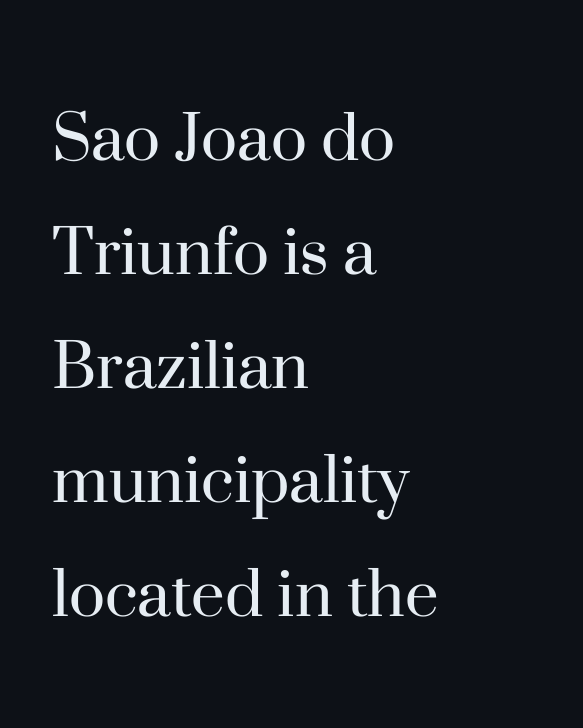
The image shows 76 px regular-weight serif type, upright; set left-aligned, normal line spacing (1.5x), normal letter spacing, not underlined; high stroke contrast and a small x-height.
